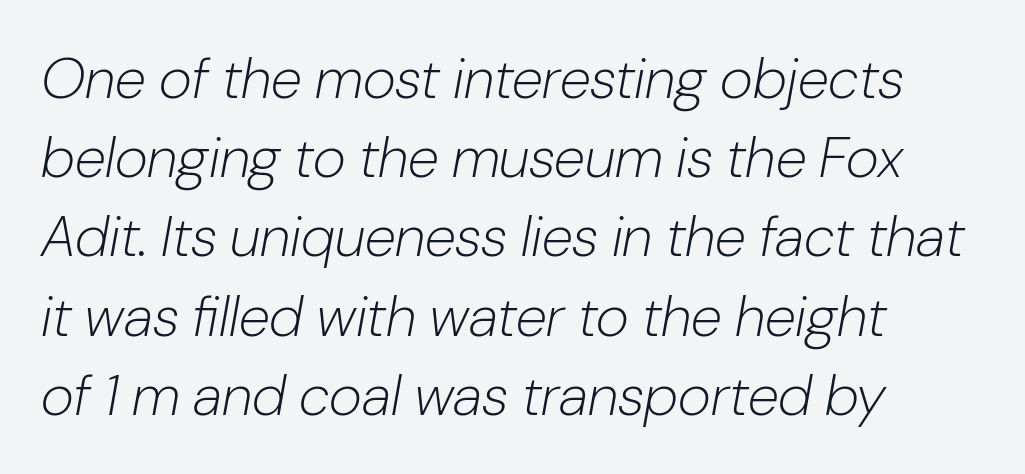
Proportional: the letters do not fall into vertical columns. The line-height multiplier appears to be the usual default. In CSS terms this would be text-align: left. The space beneath each line is pristine and unruled. Standard letterfit; no display-style spreading of the glyphs.
